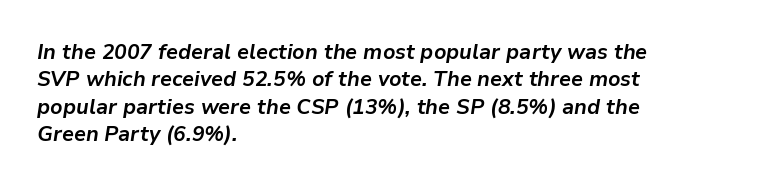
This is heavy type, rendered in bold. Inter-character spacing is left at the font's built-in metrics. Whoever set this chose a conventional vertical rhythm. There's an unmistakable incline to the writing here.
